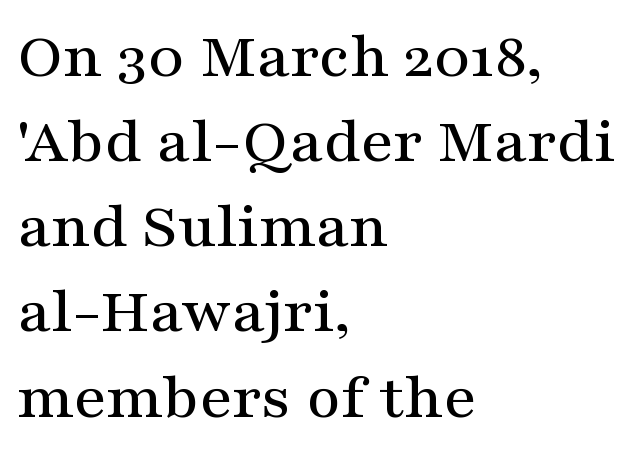
The image shows 66 px wide serif type, upright; set left-aligned, normal line spacing (1.29x), normal letter spacing, not underlined; medium stroke contrast and a medium x-height.
